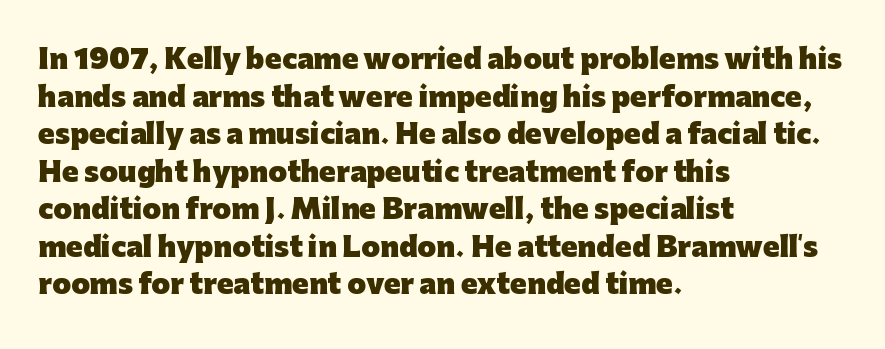
{"italic": "no", "bold": "yes", "underline": "no", "align": "left", "line_spacing": "normal", "line_spacing_ratio": 1.39, "letter_spacing": "normal", "letter_spacing_em": 0.0, "glyph_px": 27}
